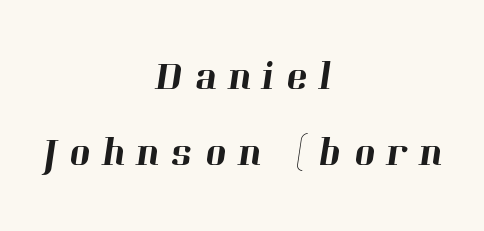
Q: Is the typeface a serif or a sans-serif typeface? A: Serif.
Q: Is the text underlined? A: No.
Q: How is the paragraph aligned? A: Centered.
Q: Is the spacing between letters normal or unusually wide? A: Unusually wide.
Q: Width (condensed, normal, or wide)? A: Normal.
Q: Stroke contrast? A: High.
Q: x-height? A: Medium.
Q: Monospaced? A: No.
